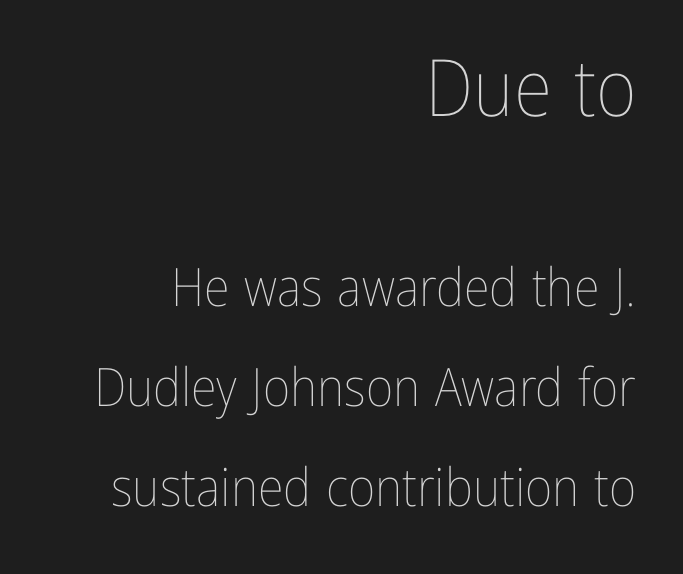
The image shows 79 px thin, condensed type, upright; set right-aligned, line spacing 1.89x, normal letter spacing, not underlined; the first (top) block is 1.49x larger; low stroke contrast and a medium x-height.
